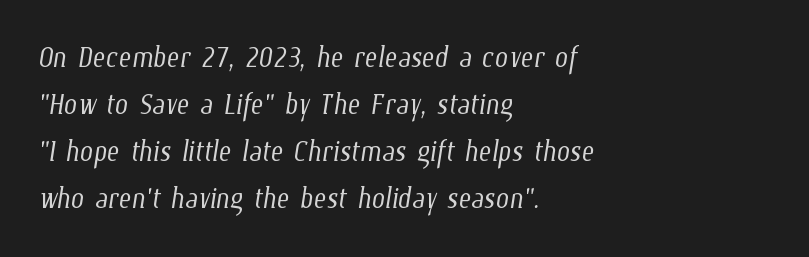
How are the letters spaced? Ordinarily, with no added tracking. This sample has the flowing, uneven cadence of proportional lettering. Is the stroke heavy? The answer is a plain regular-or-lighter. The setting favours the left margin, as ordinary paragraphs usually do.
